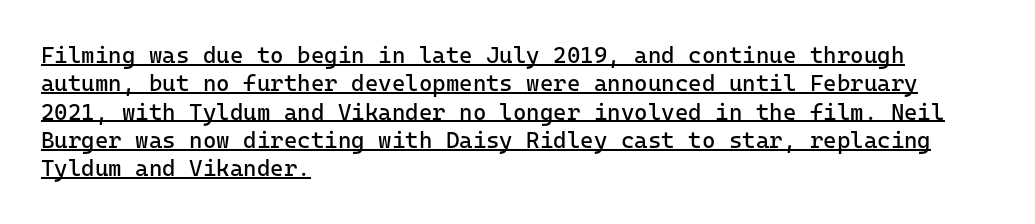
The image shows 23 px text type, upright; set left-aligned, line spacing 1.23x, normal letter spacing, underlined.
